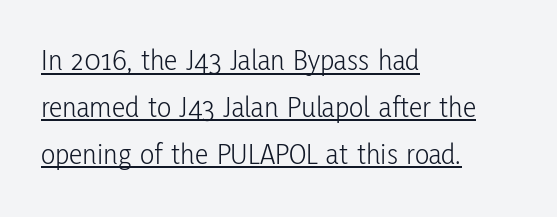
The image shows 30 px light, condensed sans-serif type, upright; set left-aligned, normal line spacing (1.56x), normal letter spacing, underlined; low stroke contrast and a medium x-height.
